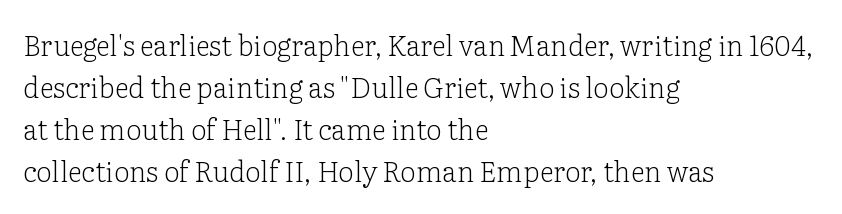
Q: Is the text bold? A: No.
Q: Is the text italic (slanted)? A: No, it is upright.
Q: Is the typeface a serif or a sans-serif typeface? A: Serif.
Q: Is the text underlined? A: No.
Q: How is the paragraph aligned? A: Left-aligned.
Q: Is the spacing between letters normal or unusually wide? A: Normal.
Q: Is the spacing between lines tight, normal or loose? A: Normal.
Q: Width (condensed, normal, or wide)? A: Normal.
Q: Stroke contrast? A: Low.
Q: x-height? A: Medium.
Q: Monospaced? A: No.
